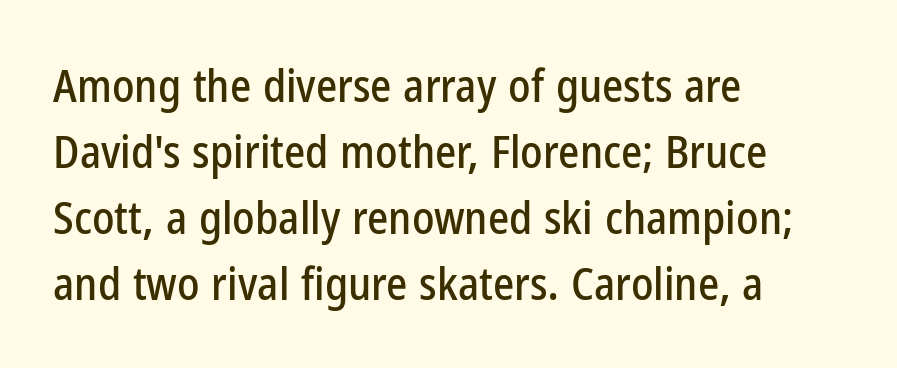
These lines stack with their left ends in a neat column. Decoration check: the copy has no underline. It's the straight-up-and-down kind of type. The letters advance in unequal steps, a hallmark of proportional type.
